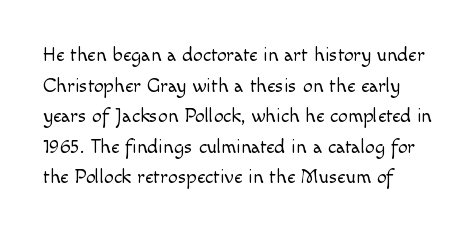
{"italic": "no", "bold": "no", "underline": "no", "align": "left", "line_spacing": "normal", "line_spacing_ratio": 1.53, "letter_spacing": "normal", "letter_spacing_em": 0.0, "glyph_px": 20}
